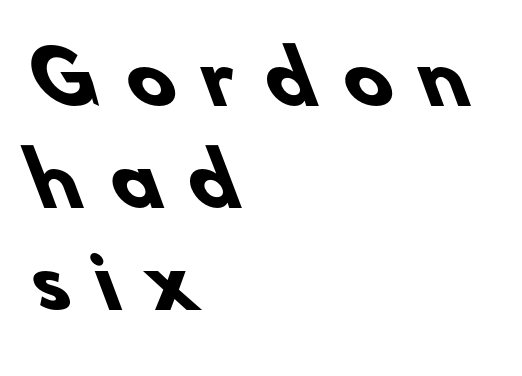
Casual observation: everything's shoved over to the left. What weight is shown? A full bold with thick strokes. Short note: letters widely spaced. Underline: absent. Varying glyph widths throughout — classic text-font behaviour. Vertically, the passage feels balanced, rows spaced as you'd expect.
